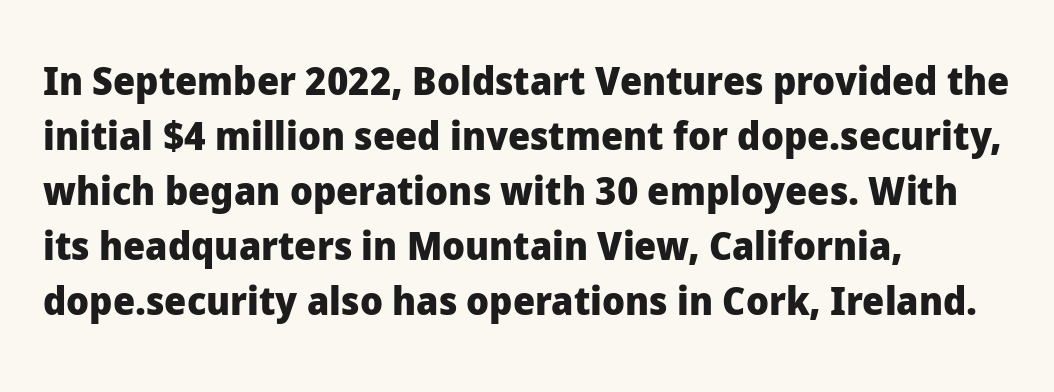
The image shows 39 px heavy sans-serif type, upright; set left-aligned, normal line spacing (1.41x), normal letter spacing, not underlined; low stroke contrast and a medium x-height.
